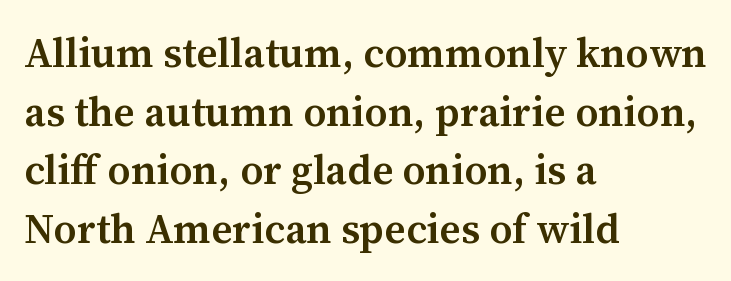
Q: Is the text bold? A: Semi-bold.
Q: Is the text italic (slanted)? A: No, it is upright.
Q: Is the typeface a serif or a sans-serif typeface? A: Serif.
Q: Is the text underlined? A: No.
Q: How is the paragraph aligned? A: Left-aligned.
Q: Is the spacing between letters normal or unusually wide? A: Normal.
Q: Is the spacing between lines tight, normal or loose? A: Normal.
Q: Width (condensed, normal, or wide)? A: Normal.
Q: Stroke contrast? A: Medium.
Q: x-height? A: Medium.
Q: Monospaced? A: No.
